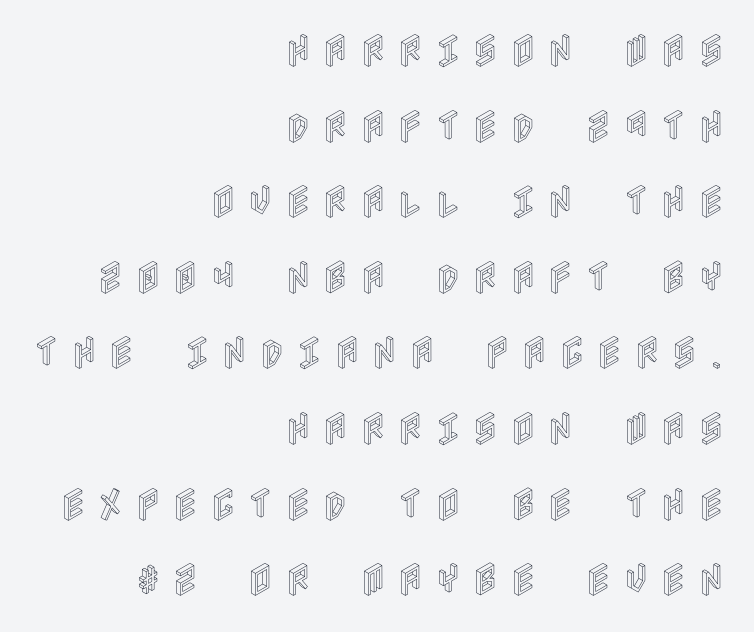
{"italic": "no", "width": "condensed", "x_height": "large", "underline": "no", "align": "right", "line_spacing": "loose", "line_spacing_ratio": 2.1, "letter_spacing": "wide", "letter_spacing_em": 0.31, "glyph_px": 36}
